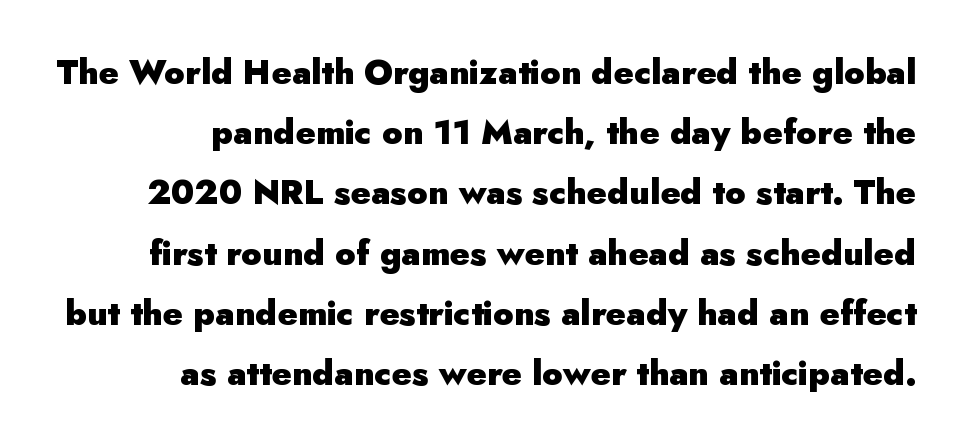
A typesetter would call this proportional, since set widths differ per character. The type family on display is of the sans-serif kind. Standard letterfit; no display-style spreading of the glyphs. The rendering anchors every line to the right-hand side. The space beneath each line is pristine and unruled.
